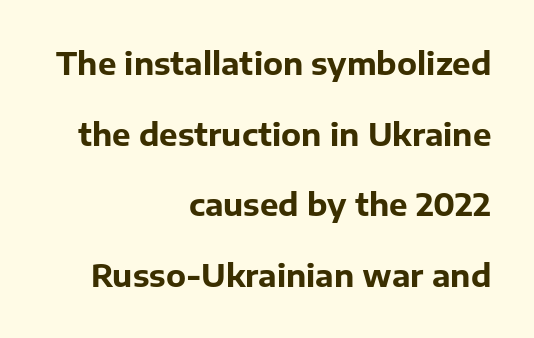
Leftover space on each line is placed entirely before the opening word. Words float on clear page, feet unadorned. Reading down the column, the eye jumps a long way to each next line. Posture: upright roman.
